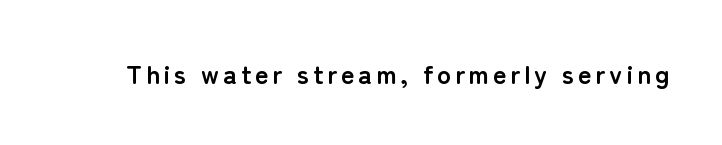
Q: Is the text bold? A: Yes.
Q: Is the text italic (slanted)? A: No, it is upright.
Q: Is the text underlined? A: No.
